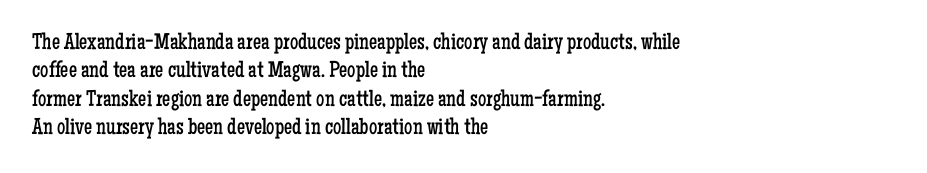
Q: Is the text bold? A: No.
Q: Is the text italic (slanted)? A: No, it is upright.
Q: Is the text underlined? A: No.
Q: How is the paragraph aligned? A: Left-aligned.
Q: Is the spacing between letters normal or unusually wide? A: Normal.
